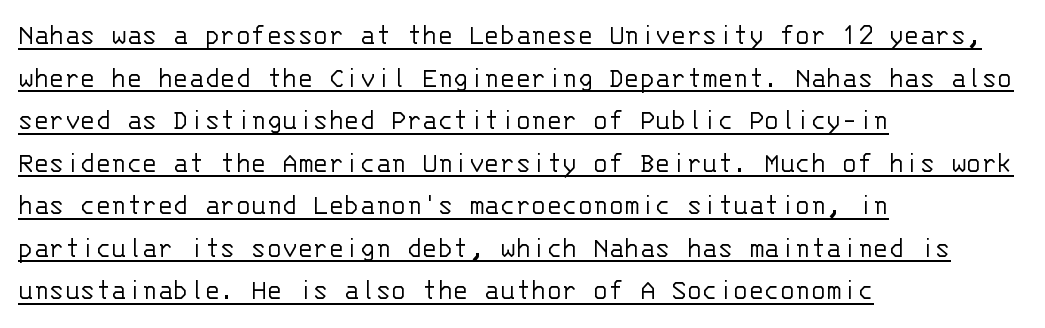
The image shows 32 px light sans-serif type, upright, monospaced; set left-aligned, normal line spacing (1.33x), normal letter spacing, underlined; low stroke contrast and a large x-height.
